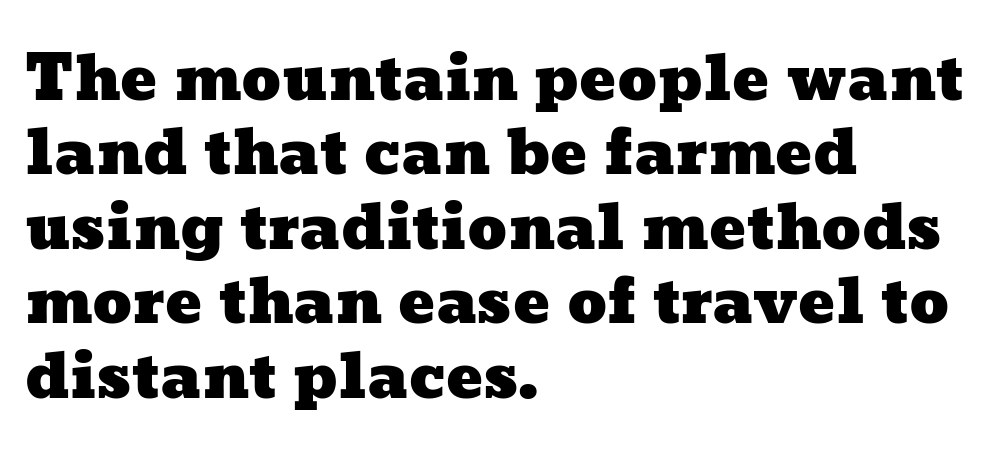
{"width": "wide", "stroke_contrast": "low", "x_height": "medium", "monospaced": "no", "underline": "no", "align": "left", "line_spacing_ratio": 1.22, "letter_spacing": "normal", "letter_spacing_em": 0.0, "glyph_px": 61}
